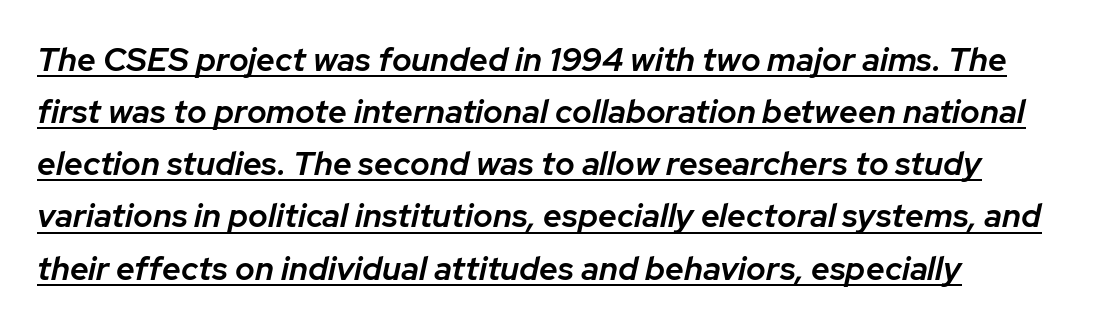
{"italic": "yes", "lean": "right", "slant_degrees": 12, "bold": "semi", "weight": "semibold", "width": "normal", "stroke_contrast": "low", "x_height": "medium", "monospaced": "no", "underline": "yes", "line_spacing": "normal", "line_spacing_ratio": 1.58, "letter_spacing": "normal", "letter_spacing_em": 0.0, "glyph_px": 33}
